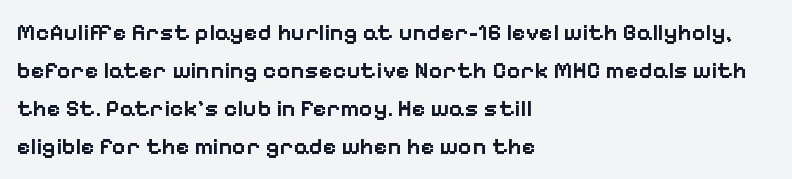
{"italic": "no", "bold": "semi", "underline": "no", "align": "left", "line_spacing": "normal", "line_spacing_ratio": 1.59, "letter_spacing": "normal", "letter_spacing_em": 0.0, "glyph_px": 24}
